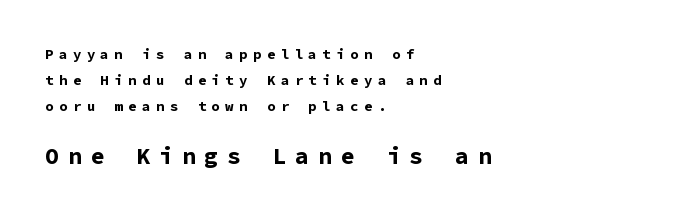
The letters are spread apart with noticeably loose tracking. Pretty heavy lettering here — definitely bold. Any mark beneath the type? The region is blank. The compositor pushed each line to the left boundary. This sample uses an upright cut, with every glyph sitting square on the baseline.
